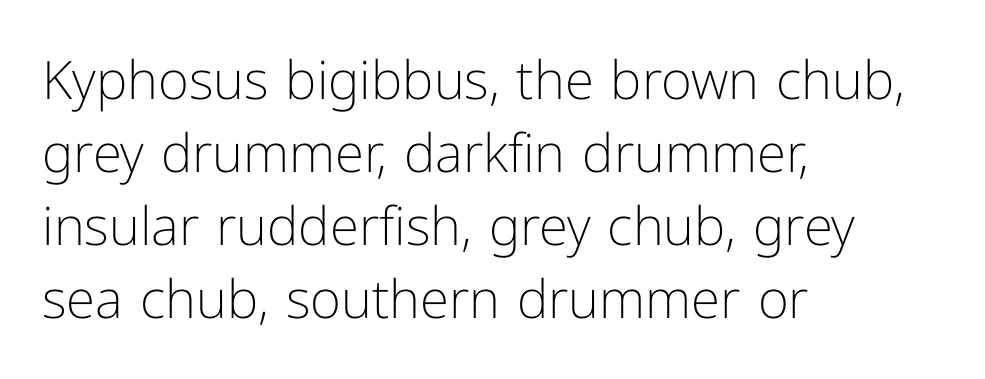
Q: Is the text bold? A: No.
Q: Is the text italic (slanted)? A: No, it is upright.
Q: Is the typeface a serif or a sans-serif typeface? A: Sans-serif.
Q: Is the text underlined? A: No.
Q: How is the paragraph aligned? A: Left-aligned.
Q: Is the spacing between letters normal or unusually wide? A: Normal.
Q: Is the spacing between lines tight, normal or loose? A: Normal.
Q: Width (condensed, normal, or wide)? A: Normal.
Q: Stroke contrast? A: Low.
Q: x-height? A: Medium.
Q: Monospaced? A: No.
